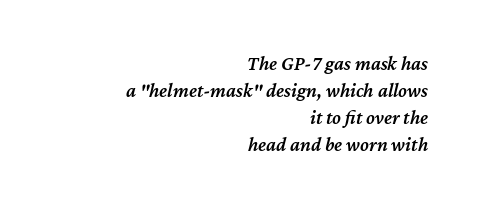
The image shows 20 px text type, italic (leaning right); set right-aligned, normal line spacing (1.35x), normal letter spacing, not underlined.
